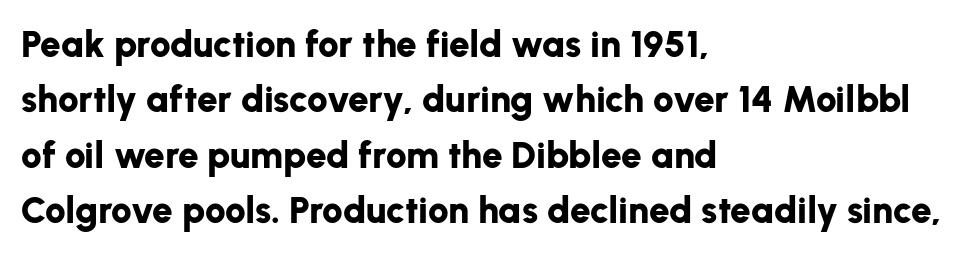
{"serif": "no", "italic": "no", "bold": "yes", "weight": "bold", "width": "normal", "stroke_contrast": "low", "x_height": "medium", "monospaced": "no", "underline": "no", "align": "left", "line_spacing": "normal", "line_spacing_ratio": 1.5, "letter_spacing": "normal", "letter_spacing_em": 0.0, "glyph_px": 37}
